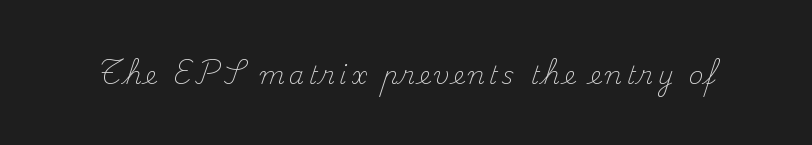
The image shows 25 px text type; set not underlined.
